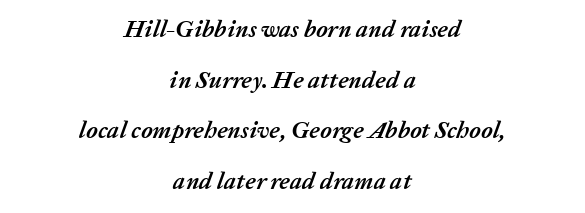
Q: Is the text bold? A: Yes.
Q: Is the text italic (slanted)? A: Yes, it leans right by about 20 degrees.
Q: Is the text underlined? A: No.
Q: How is the paragraph aligned? A: Centered.
Q: Is the spacing between letters normal or unusually wide? A: Normal.
Q: Is the spacing between lines tight, normal or loose? A: Loose.
